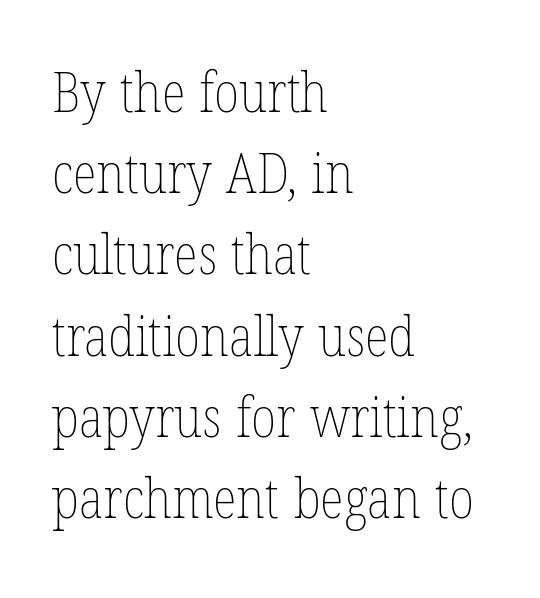
{"italic": "no", "bold": "no", "weight": "thin", "width": "condensed", "stroke_contrast": "low", "x_height": "medium", "monospaced": "no", "underline": "no", "align": "left", "line_spacing": "normal", "line_spacing_ratio": 1.45, "letter_spacing": "normal", "letter_spacing_em": 0.0, "glyph_px": 56}
